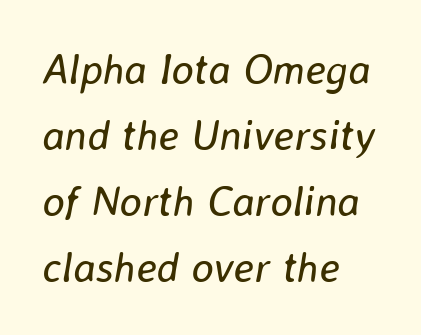
{"italic": "yes", "lean": "right", "slant_degrees": 8, "bold": "no", "weight": "regular", "width": "normal", "stroke_contrast": "low", "x_height": "medium", "monospaced": "no", "underline": "no", "align": "left", "line_spacing": "normal", "line_spacing_ratio": 1.57, "letter_spacing": "normal", "letter_spacing_em": 0.0, "glyph_px": 42}
